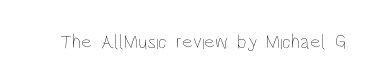
{"italic": "no", "bold": "no", "underline": "no", "letter_spacing": "normal", "letter_spacing_em": 0.0, "glyph_px": 20}
